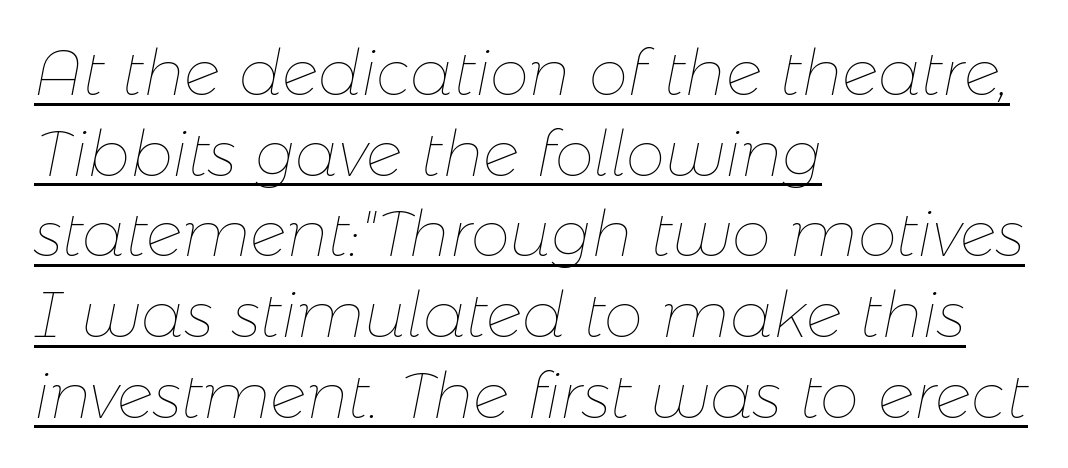
Q: Is the text bold? A: No.
Q: Is the text italic (slanted)? A: Yes, it leans right by about 11 degrees.
Q: Is the text underlined? A: Yes.
Q: How is the paragraph aligned? A: Left-aligned.
Q: Is the spacing between letters normal or unusually wide? A: Normal.
Q: Is the spacing between lines tight, normal or loose? A: Normal.
Q: Width (condensed, normal, or wide)? A: Normal.
Q: Stroke contrast? A: Low.
Q: x-height? A: Medium.
Q: Monospaced? A: No.
